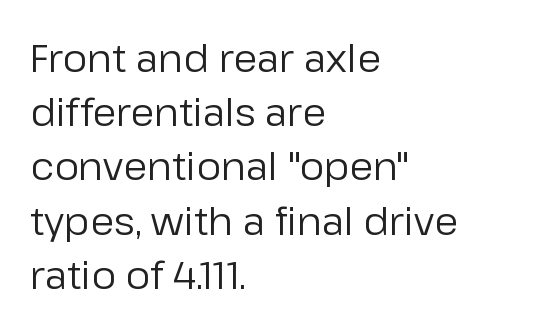
The image shows 39 px regular-weight sans-serif type, upright; set left-aligned, normal line spacing (1.39x), normal letter spacing, not underlined; low stroke contrast and a medium x-height.
